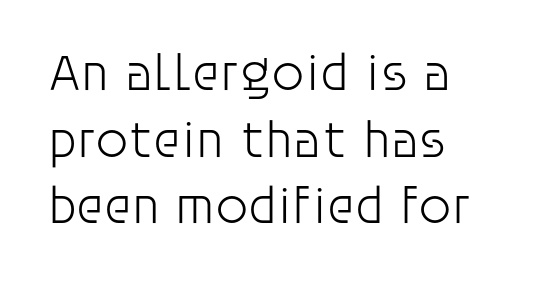
{"serif": "no", "italic": "no", "bold": "no", "weight": "light", "width": "normal", "stroke_contrast": "low", "x_height": "large", "monospaced": "no", "underline": "no", "align": "left", "line_spacing": "normal", "line_spacing_ratio": 1.28, "letter_spacing": "normal", "letter_spacing_em": 0.0, "glyph_px": 52}
